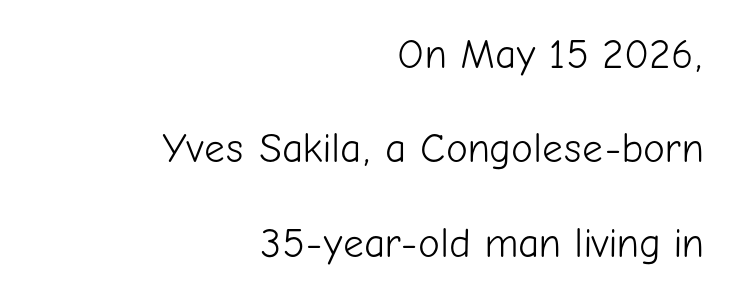
Q: Is the text bold? A: No.
Q: Is the text italic (slanted)? A: No, it is upright.
Q: Is the typeface a serif or a sans-serif typeface? A: Sans-serif.
Q: Is the text underlined? A: No.
Q: How is the paragraph aligned? A: Right-aligned.
Q: Is the spacing between letters normal or unusually wide? A: Normal.
Q: Is the spacing between lines tight, normal or loose? A: Loose.
Q: Width (condensed, normal, or wide)? A: Normal.
Q: Stroke contrast? A: Low.
Q: x-height? A: Medium.
Q: Monospaced? A: No.
